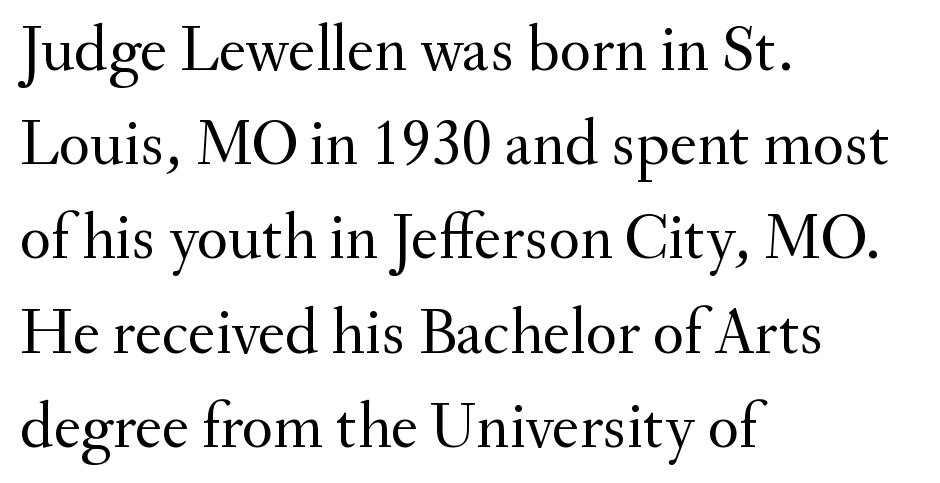
The image shows 65 px regular-weight serif type, upright; set left-aligned, normal line spacing (1.45x), normal letter spacing, not underlined; medium stroke contrast and a small x-height.
